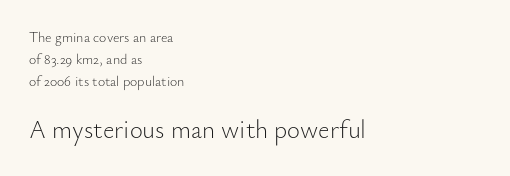
Q: Is the text bold? A: No.
Q: Is the text italic (slanted)? A: No, it is upright.
Q: Is the text underlined? A: No.
Q: How is the paragraph aligned? A: Left-aligned.
Q: Is the spacing between letters normal or unusually wide? A: Normal.
Q: Is the spacing between lines tight, normal or loose? A: Normal.
Q: Which block of text is set in a larger size, the first (top) or the second (bottom)? A: The second (bottom) one.
